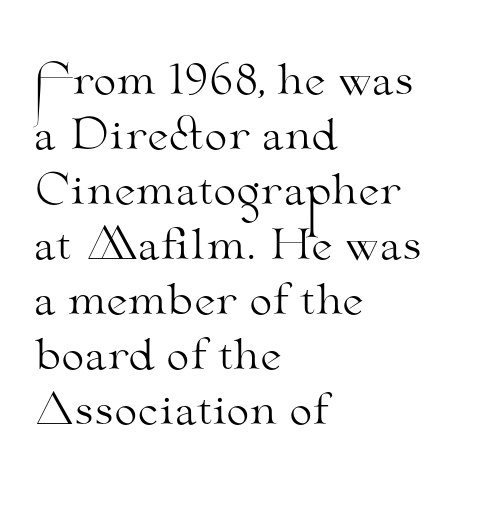
Q: Is the text bold? A: No.
Q: Is the text italic (slanted)? A: No, it is upright.
Q: Is the typeface a serif or a sans-serif typeface? A: Serif.
Q: Is the text underlined? A: No.
Q: How is the paragraph aligned? A: Left-aligned.
Q: Is the spacing between letters normal or unusually wide? A: Normal.
Q: Is the spacing between lines tight, normal or loose? A: Normal.
Q: Width (condensed, normal, or wide)? A: Wide.
Q: Stroke contrast? A: Medium.
Q: x-height? A: Small.
Q: Monospaced? A: No.
